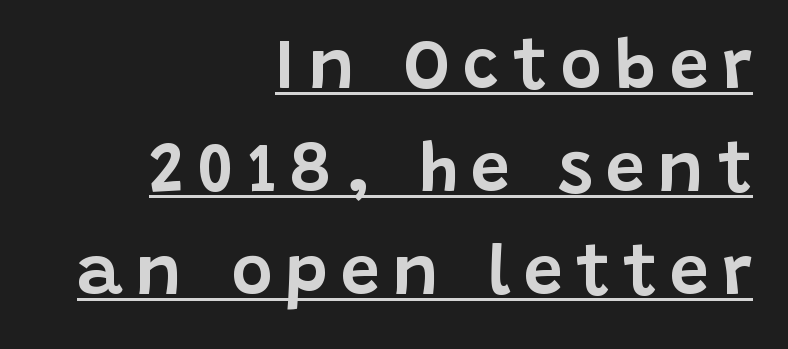
Notice how descenders clear the ascenders below comfortably — that's standard leading. The rag falls on the left side of this text block. Notice how a bar underscores the lettering throughout. The lettering stays uniformly vertical, giving the passage a roman look.
